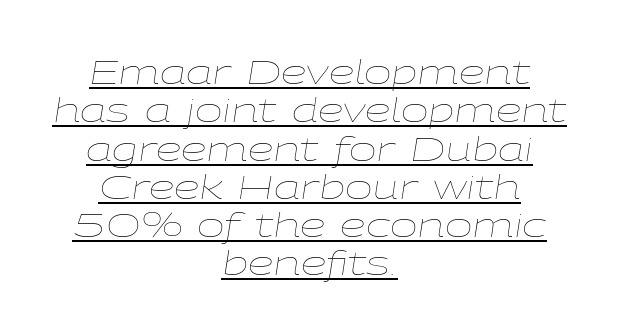
Stems and bowls with no extra thickness — not bold. This sample carries an underscore along the baseline area. Horizontally, the lines are justified to the midpoint only. Spacing between characters is what you'd get straight out of the box.
